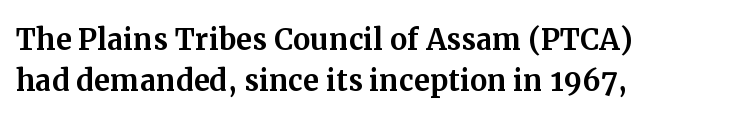
Q: Is the text italic (slanted)? A: No, it is upright.
Q: Is the typeface a serif or a sans-serif typeface? A: Serif.
Q: Is the text underlined? A: No.
Q: How is the paragraph aligned? A: Left-aligned.
Q: Is the spacing between letters normal or unusually wide? A: Normal.
Q: Is the spacing between lines tight, normal or loose? A: Tight.
Q: Width (condensed, normal, or wide)? A: Normal.
Q: Stroke contrast? A: Medium.
Q: x-height? A: Medium.
Q: Monospaced? A: No.
